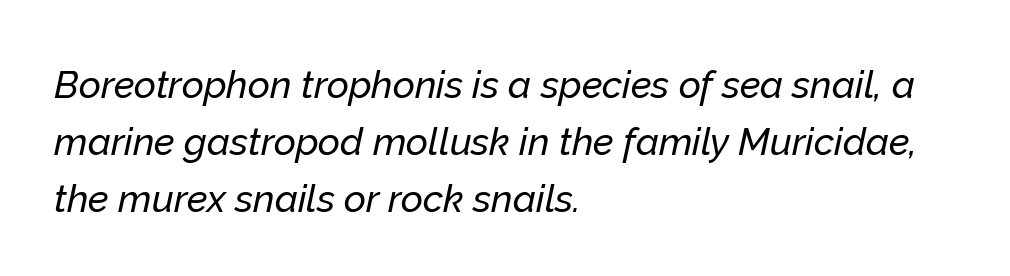
{"italic": "yes", "lean": "right", "slant_degrees": 12, "width": "normal", "stroke_contrast": "low", "x_height": "medium", "monospaced": "no", "underline": "no", "align": "left", "line_spacing": "normal", "line_spacing_ratio": 1.5, "letter_spacing": "normal", "letter_spacing_em": 0.0, "glyph_px": 38}
